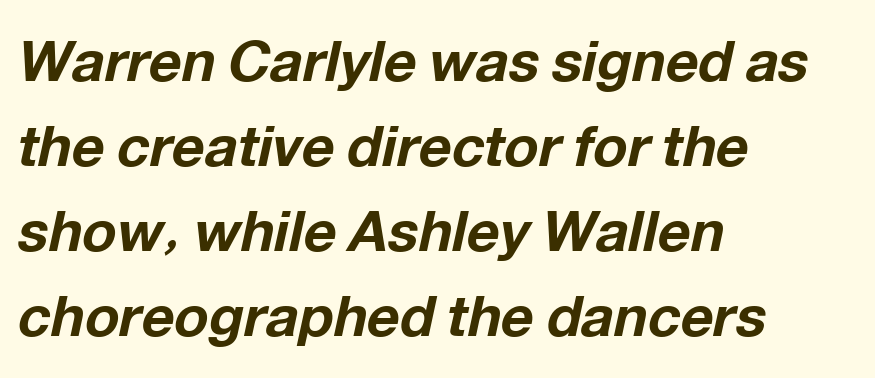
The image shows 57 px bold type, italic (leaning right); set left-aligned, normal line spacing (1.49x), normal letter spacing, not underlined; low stroke contrast and a medium x-height.
